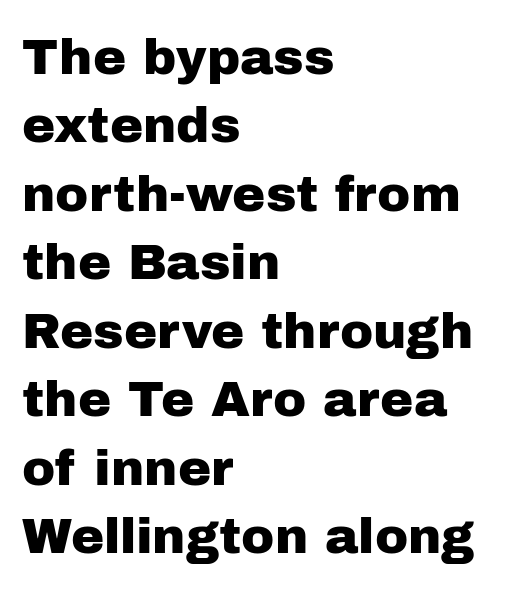
{"serif": "no", "italic": "no", "width": "normal", "stroke_contrast": "low", "x_height": "medium", "monospaced": "no", "underline": "no", "align": "left", "line_spacing": "normal", "line_spacing_ratio": 1.37, "letter_spacing": "normal", "letter_spacing_em": 0.0, "glyph_px": 50}
